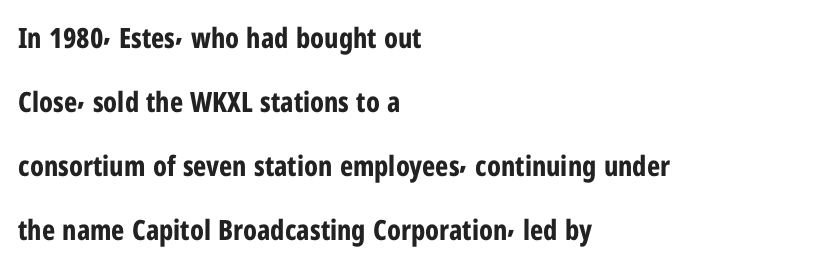
{"serif": "no", "italic": "no", "bold": "yes", "weight": "bold", "width": "condensed", "stroke_contrast": "low", "x_height": "medium", "monospaced": "no", "underline": "no", "align": "left", "line_spacing": "loose", "line_spacing_ratio": 2.29, "letter_spacing": "normal", "letter_spacing_em": 0.0, "glyph_px": 28}
